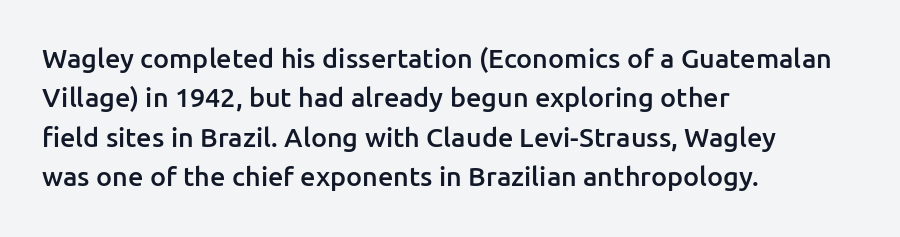
The line texture is even and compact thanks to regular tracking. The vertical gap from one line to the next is medium. It's the straight-up-and-down kind of type. I'd describe the lettering as semibold — firm but not a full bold. Layout note: lines flush left. Words float on clear page, feet unadorned.
